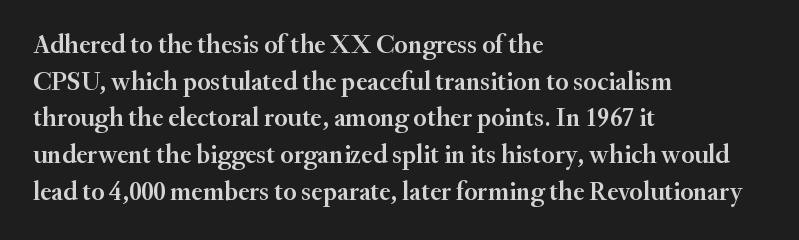
{"italic": "no", "bold": "semi", "underline": "no", "align": "left", "line_spacing": "normal", "line_spacing_ratio": 1.41, "letter_spacing": "normal", "letter_spacing_em": 0.0, "glyph_px": 26}
